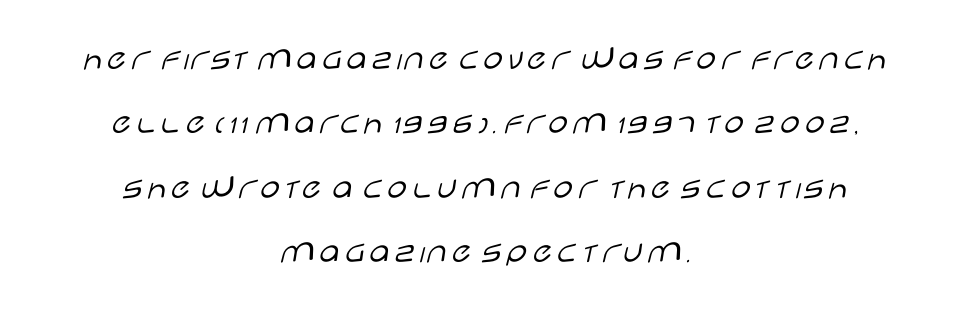
Regarding serifs, this sample does without them. These lines stack symmetrically, like a column narrowing and widening about its center. How are the letters spaced? Ordinarily, with no added tracking.
